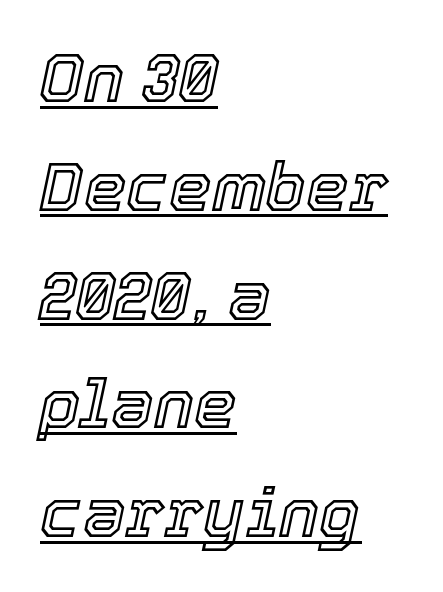
Vertically, the passage feels balanced, rows spaced as you'd expect. Do the characters align in a grid? No, the font is proportional. This is oblique type, the kind used for emphasis or titles. Compared with a centered layout, this one pins lines to the left instead. This rendering leaves character spacing at its baseline value. The face used here appears with an underline applied.
